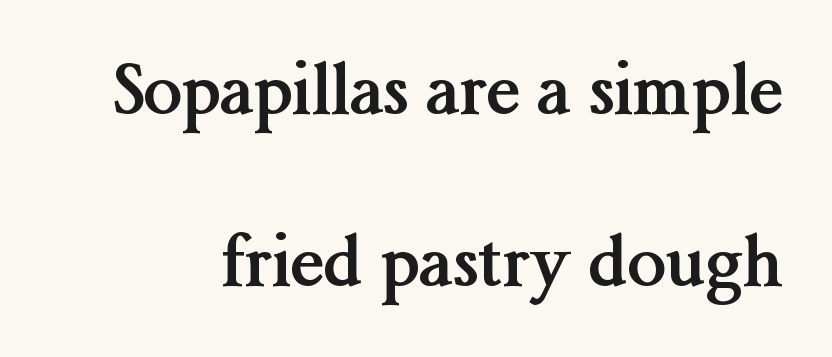
{"serif": "yes", "italic": "no", "bold": "yes", "weight": "semibold", "width": "normal", "stroke_contrast": "medium", "x_height": "medium", "monospaced": "no", "underline": "no", "line_spacing": "loose", "line_spacing_ratio": 2.5, "letter_spacing": "normal", "letter_spacing_em": 0.0, "glyph_px": 69}
